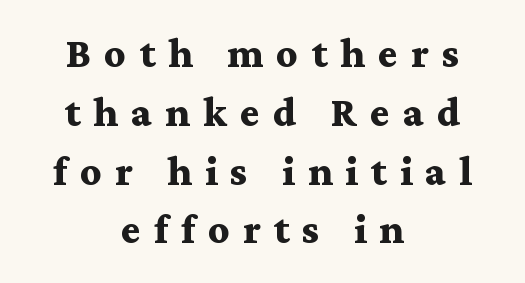
The image shows 42 px bold, wide serif type, upright; set centered, normal line spacing (1.4x), unusually wide letter spacing (+0.31 em), not underlined; medium stroke contrast and a medium x-height.
